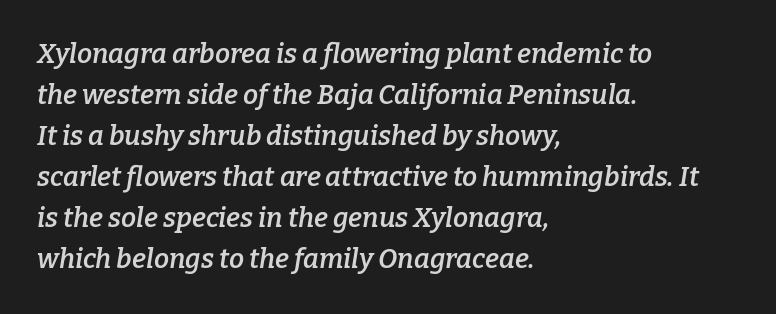
{"italic": "yes", "lean": "right", "slant_degrees": 9, "bold": "semi", "underline": "no", "align": "left", "line_spacing": "normal", "line_spacing_ratio": 1.52, "letter_spacing": "normal", "letter_spacing_em": 0.0, "glyph_px": 27}
